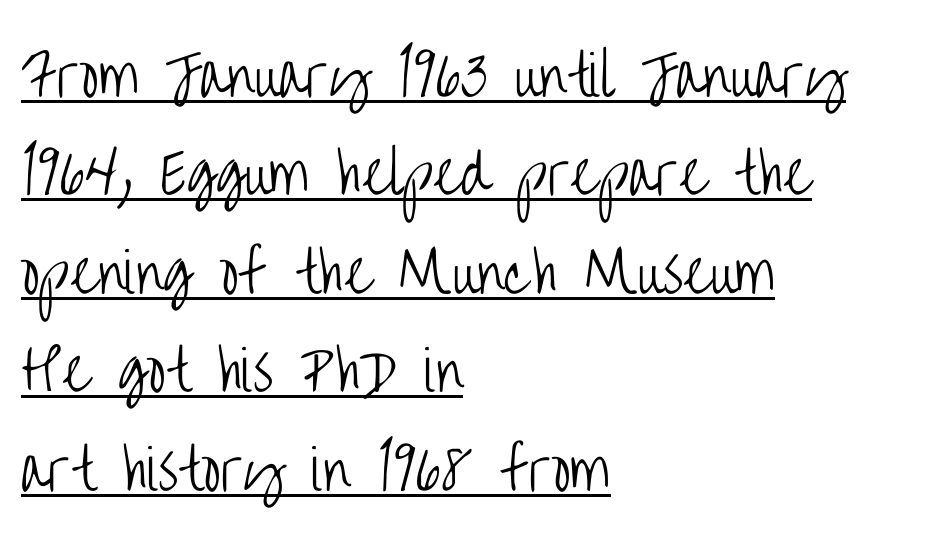
Q: Is the text bold? A: No.
Q: Is the text italic (slanted)? A: No, it is upright.
Q: Is the typeface a serif or a sans-serif typeface? A: Sans-serif.
Q: Is the text underlined? A: Yes.
Q: How is the paragraph aligned? A: Left-aligned.
Q: Is the spacing between letters normal or unusually wide? A: Normal.
Q: Width (condensed, normal, or wide)? A: Condensed.
Q: Stroke contrast? A: Low.
Q: x-height? A: Large.
Q: Monospaced? A: No.
